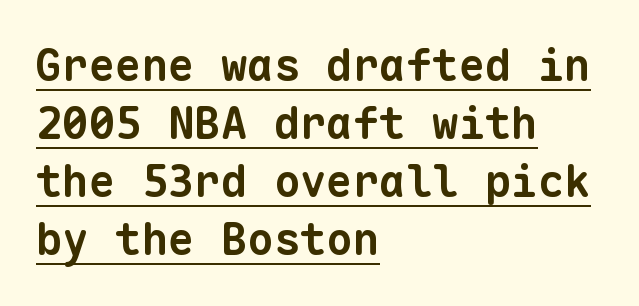
Is this a fixed-width face? Yes — each glyph sits in an identical cell. Somebody hit Ctrl+U on this one — the words are underlined. Here the glyphs are tracked normally, forming tight word shapes. The designer went with a sans here, leaving each stem footless. Weight: bold. Reading down the column, the eye jumps a familiar distance to each next line.
